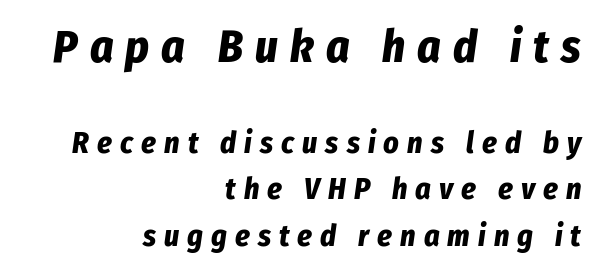
When letters slant like this, we call the style italic. Each glyph is drawn with heavy, bold strokes. These lines are set flush right with a ragged left edge. The initial chunk of copy outweighs the following chunk in type size. Is this a fixed-width face? No — the glyphs have proportional, varying widths.
